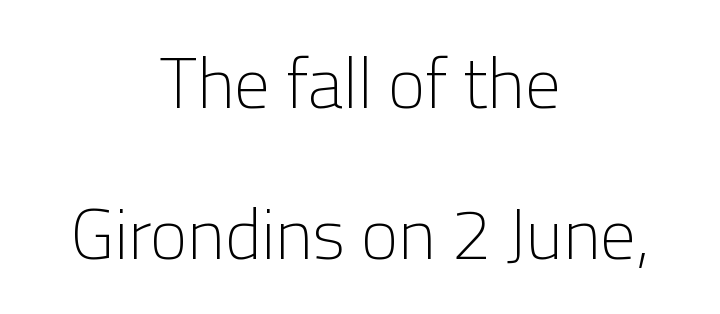
The image shows 71 px light sans-serif type, upright; set centered, loose line spacing (2.12x), normal letter spacing, not underlined; low stroke contrast and a medium x-height.
